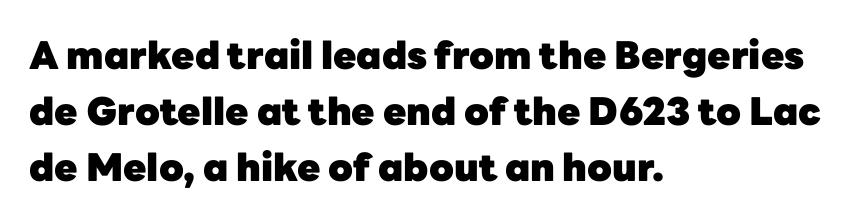
Interline gaps are of average width in this sample. All the whitespace from short lines collects on the right. Weight: bold. Varying glyph widths throughout — classic text-font behaviour. Each word holds together tightly as a unit, with standard inter-letter gaps. The space directly below the letters is spotless.
